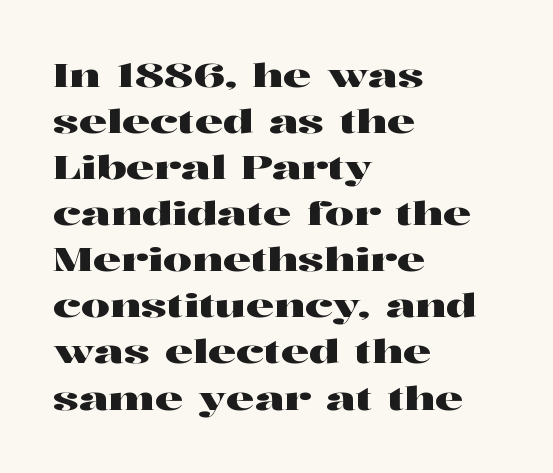
Q: Is the text italic (slanted)? A: No, it is upright.
Q: Is the typeface a serif or a sans-serif typeface? A: Serif.
Q: Is the text underlined? A: No.
Q: How is the paragraph aligned? A: Left-aligned.
Q: Is the spacing between letters normal or unusually wide? A: Normal.
Q: Is the spacing between lines tight, normal or loose? A: Normal.
Q: Width (condensed, normal, or wide)? A: Wide.
Q: Stroke contrast? A: High.
Q: x-height? A: Medium.
Q: Monospaced? A: No.
